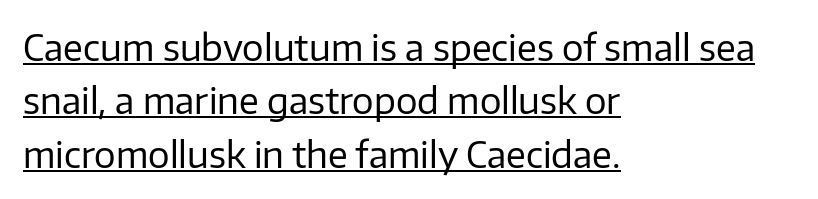
{"serif": "no", "italic": "no", "bold": "no", "weight": "regular", "width": "normal", "stroke_contrast": "low", "x_height": "medium", "monospaced": "no", "underline": "yes", "align": "left", "line_spacing": "normal", "line_spacing_ratio": 1.48, "letter_spacing": "normal", "letter_spacing_em": 0.0, "glyph_px": 36}
